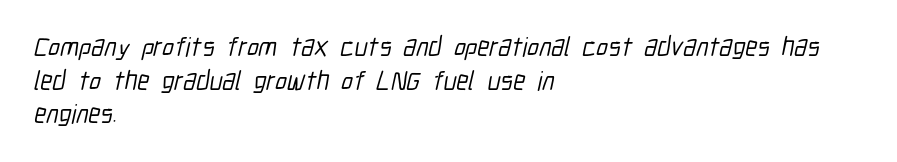
Reading down the block, your eye returns to a fixed left position each line. Plain, unruled lines of type. Evenly set lines give the paragraph a standard silhouette. Honestly, the letter spacing is just normal — you wouldn't notice it.
